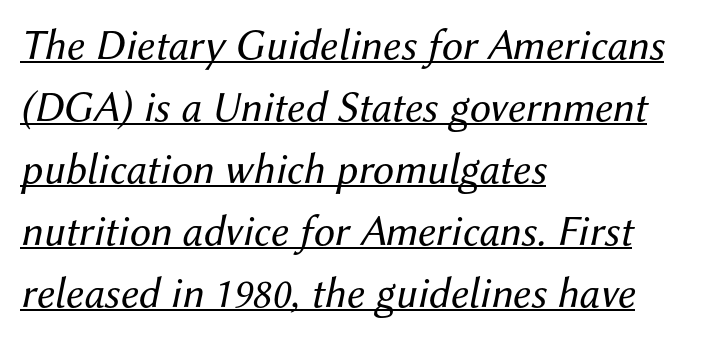
{"italic": "yes", "lean": "right", "slant_degrees": 12, "bold": "no", "weight": "regular", "width": "normal", "stroke_contrast": "medium", "x_height": "medium", "monospaced": "no", "underline": "yes", "align": "left", "line_spacing": "normal", "line_spacing_ratio": 1.44, "letter_spacing": "normal", "letter_spacing_em": 0.0, "glyph_px": 43}
